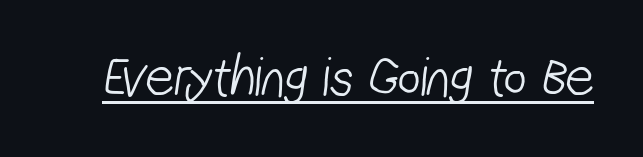
Words appear dense and cohesive because spacing is normal. The designer went with a sans here, leaving each stem footless. The weight would be labelled regular, book, light, or lighter still. This rendering features underlined lettering.
